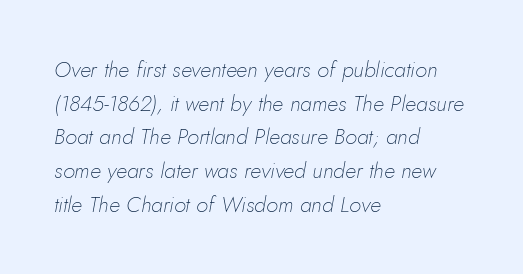
Q: Is the text bold? A: No.
Q: Is the text italic (slanted)? A: Yes, it leans right by about 10 degrees.
Q: Is the text underlined? A: No.
Q: How is the paragraph aligned? A: Left-aligned.
Q: Is the spacing between letters normal or unusually wide? A: Normal.
Q: Is the spacing between lines tight, normal or loose? A: Normal.
